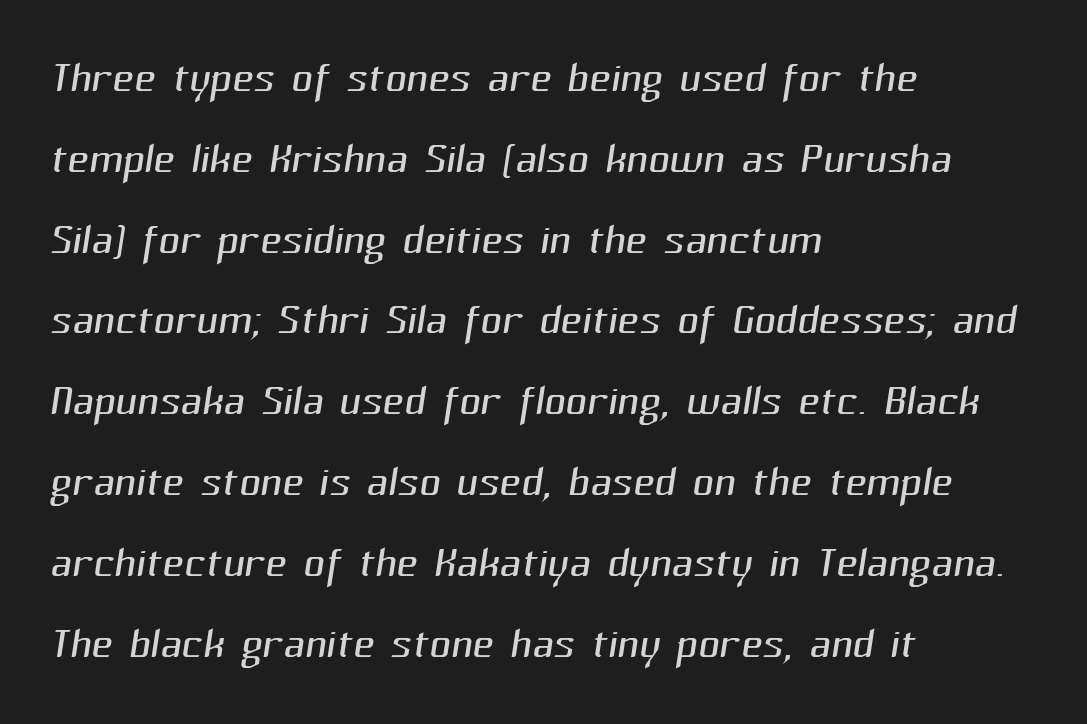
The image shows 59 px light sans-serif type; set left-aligned, normal line spacing (1.37x), normal letter spacing, not underlined; medium stroke contrast and a medium x-height.
